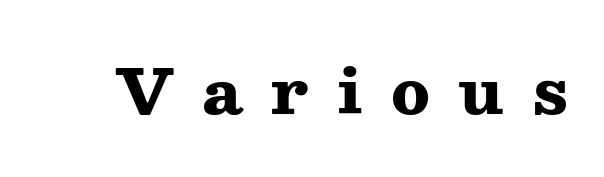
{"serif": "yes", "italic": "no", "bold": "yes", "weight": "heavy", "width": "wide", "stroke_contrast": "medium", "x_height": "medium", "monospaced": "no", "underline": "no", "letter_spacing": "wide", "letter_spacing_em": 0.46, "glyph_px": 62}
